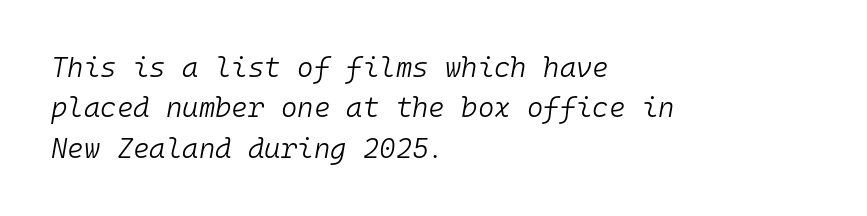
Q: Is the text bold? A: No.
Q: Is the text italic (slanted)? A: Yes, it leans right by about 10 degrees.
Q: Is the text underlined? A: No.
Q: How is the paragraph aligned? A: Left-aligned.
Q: Is the spacing between letters normal or unusually wide? A: Normal.
Q: Is the spacing between lines tight, normal or loose? A: Normal.
Q: Width (condensed, normal, or wide)? A: Normal.
Q: Stroke contrast? A: Low.
Q: x-height? A: Medium.
Q: Monospaced? A: Yes.
